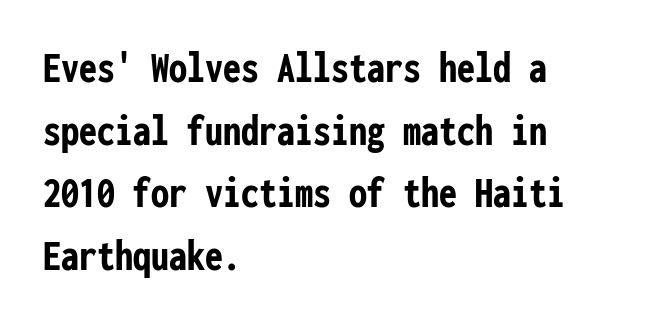
{"serif": "no", "italic": "no", "bold": "yes", "weight": "semibold", "width": "condensed", "stroke_contrast": "low", "x_height": "medium", "monospaced": "yes", "underline": "no", "align": "left", "line_spacing": "normal", "line_spacing_ratio": 1.39, "letter_spacing": "normal", "letter_spacing_em": 0.0, "glyph_px": 45}
